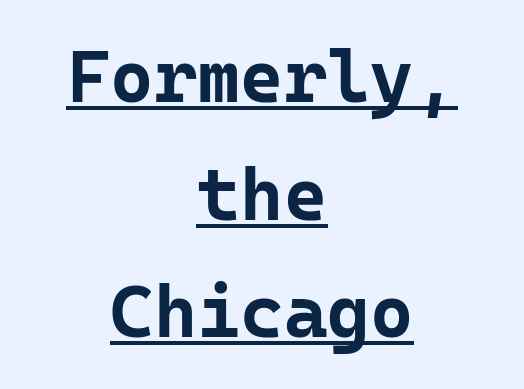
{"serif": "no", "italic": "no", "bold": "yes", "weight": "bold", "width": "normal", "stroke_contrast": "low", "x_height": "medium", "monospaced": "yes", "underline": "yes", "align": "center", "line_spacing": "normal", "line_spacing_ratio": 1.59, "letter_spacing": "normal", "letter_spacing_em": 0.0, "glyph_px": 74}
